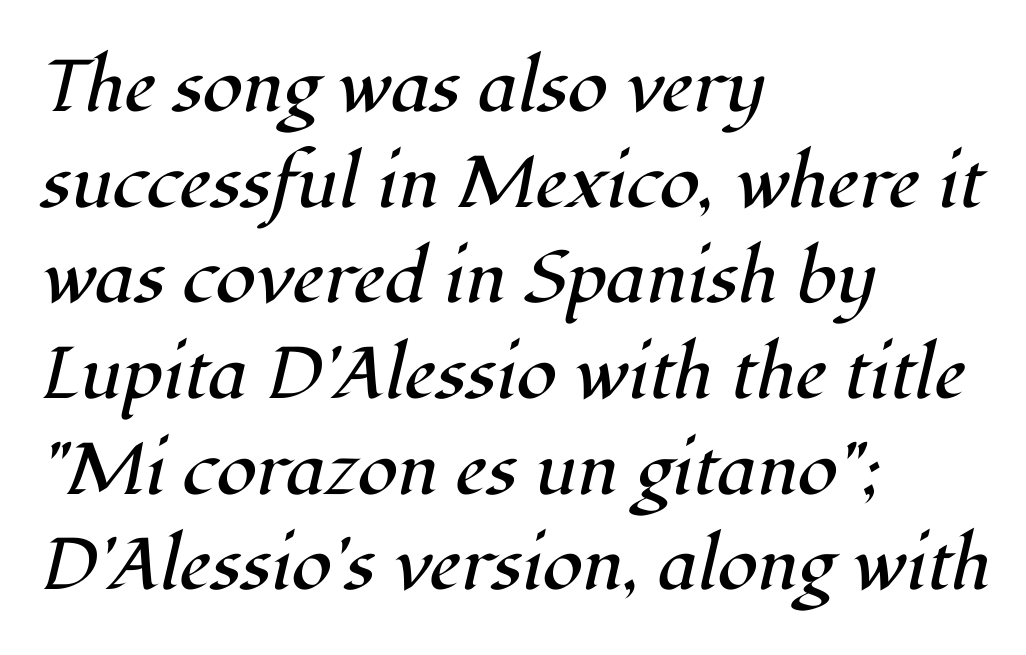
Q: Is the text bold? A: No.
Q: Is the text italic (slanted)? A: Yes, it leans right by about 12 degrees.
Q: Is the typeface a serif or a sans-serif typeface? A: Serif.
Q: Is the text underlined? A: No.
Q: How is the paragraph aligned? A: Left-aligned.
Q: Is the spacing between letters normal or unusually wide? A: Normal.
Q: Is the spacing between lines tight, normal or loose? A: Normal.
Q: Width (condensed, normal, or wide)? A: Normal.
Q: Stroke contrast? A: High.
Q: x-height? A: Medium.
Q: Monospaced? A: No.
